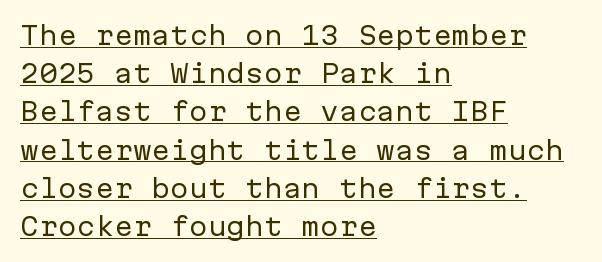
The image shows 25 px text type, upright; set left-aligned, normal line spacing (1.53x), normal letter spacing, underlined.
